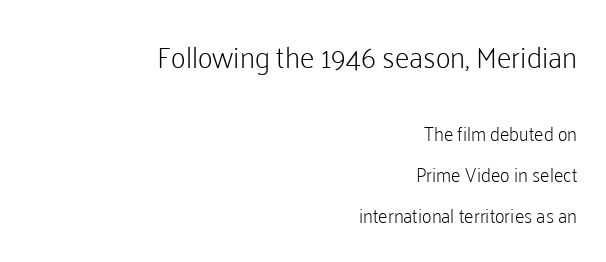
{"serif": "no", "italic": "no", "bold": "no", "weight": "light", "width": "normal", "stroke_contrast": "low", "x_height": "medium", "monospaced": "no", "underline": "no", "align": "right", "line_spacing": "loose", "line_spacing_ratio": 2.16, "letter_spacing": "normal", "letter_spacing_em": 0.0, "larger_block": "first", "size_ratio": 1.53, "glyph_px": 29}
